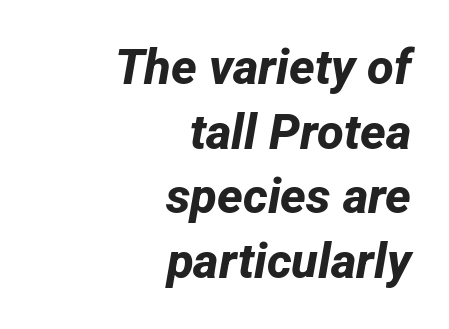
Q: Is the text bold? A: Yes.
Q: Is the typeface a serif or a sans-serif typeface? A: Sans-serif.
Q: Is the text underlined? A: No.
Q: How is the paragraph aligned? A: Right-aligned.
Q: Is the spacing between letters normal or unusually wide? A: Normal.
Q: Is the spacing between lines tight, normal or loose? A: Normal.
Q: Width (condensed, normal, or wide)? A: Normal.
Q: Stroke contrast? A: Low.
Q: x-height? A: Medium.
Q: Monospaced? A: No.
